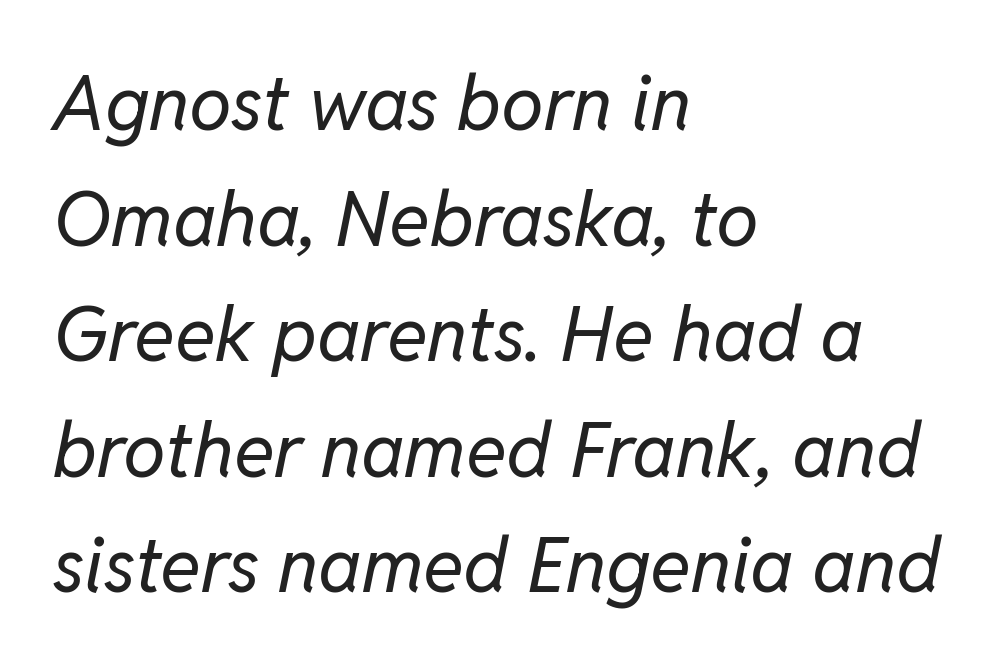
The image shows 76 px regular-weight type, italic (leaning right); set left-aligned, normal line spacing (1.52x), normal letter spacing, not underlined; low stroke contrast and a medium x-height.
